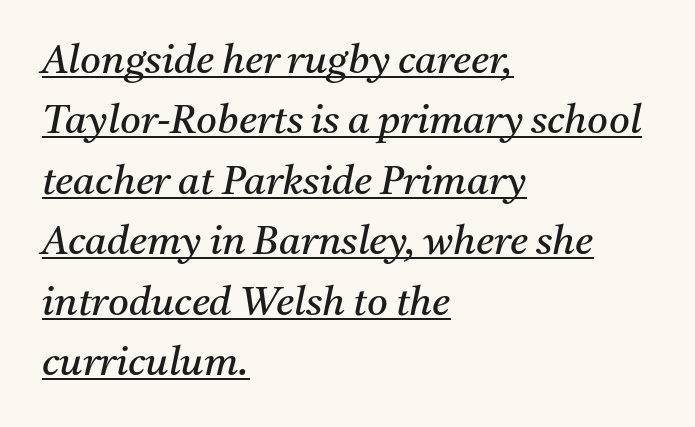
No extra ink here — the face is not bold. Compared with typical body copy, the letter spacing here is the same. Regarding serifs, this sample has them. This sample keeps an unexceptional amount of space between lines.
